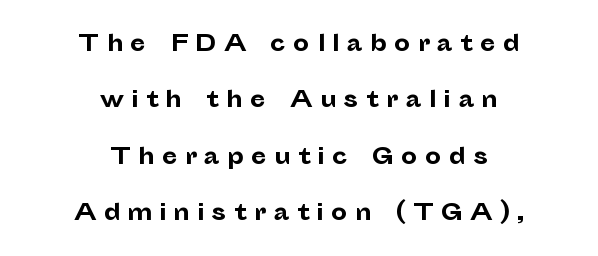
The image shows 23 px bold type, upright; set centered, loose line spacing (2.45x), unusually wide letter spacing (+0.31 em), not underlined.
